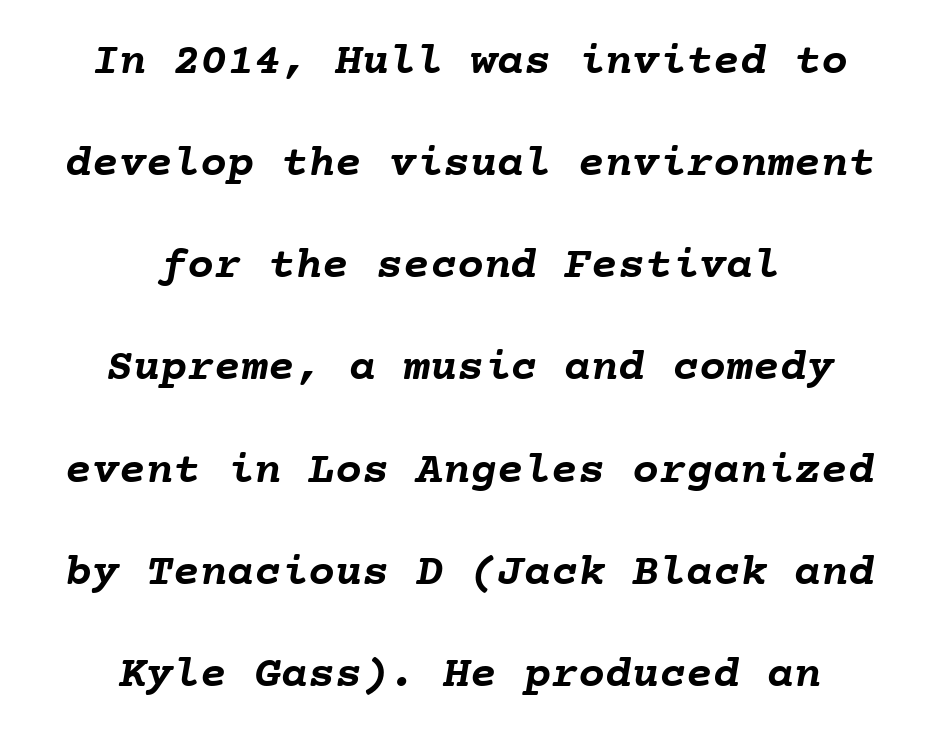
Q: Is the text bold? A: Yes.
Q: Is the text underlined? A: No.
Q: How is the paragraph aligned? A: Centered.
Q: Is the spacing between letters normal or unusually wide? A: Normal.
Q: Is the spacing between lines tight, normal or loose? A: Loose.
Q: Width (condensed, normal, or wide)? A: Normal.
Q: Stroke contrast? A: Low.
Q: x-height? A: Medium.
Q: Monospaced? A: Yes.
